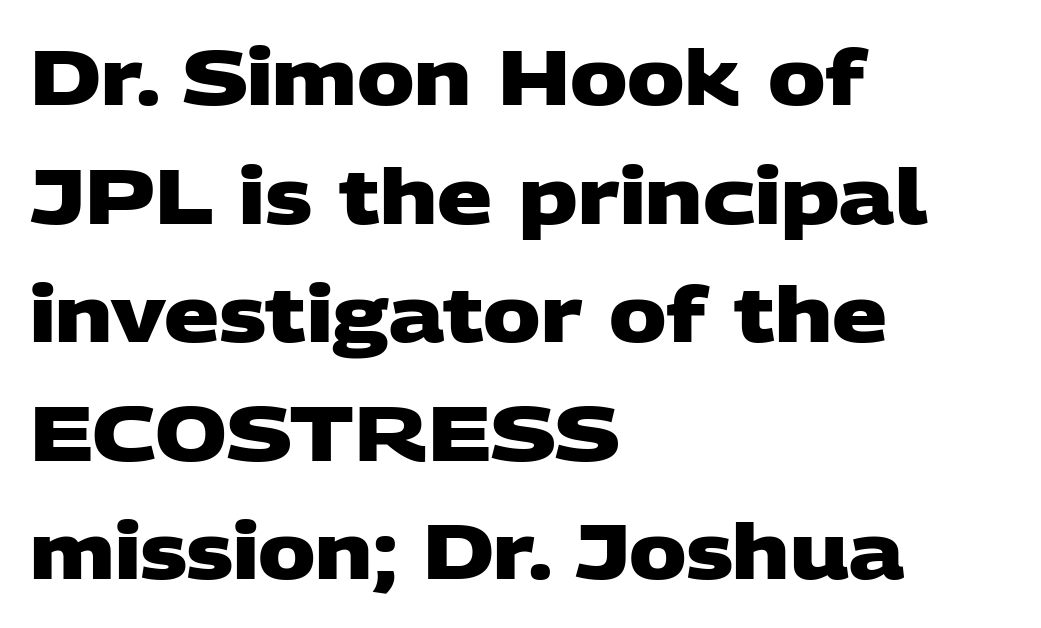
The image shows 77 px heavy, wide sans-serif type; set left-aligned, normal line spacing (1.54x), normal letter spacing, not underlined; low stroke contrast and a large x-height.
